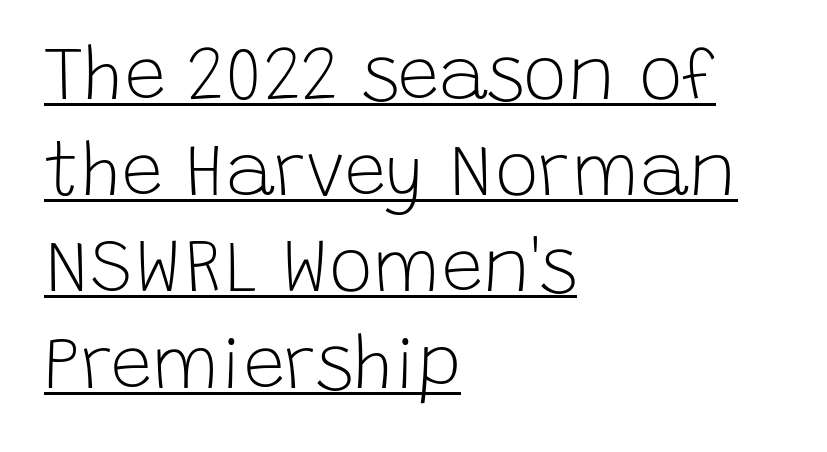
{"serif": "no", "italic": "no", "bold": "no", "weight": "light", "width": "normal", "stroke_contrast": "low", "x_height": "large", "monospaced": "no", "underline": "yes", "align": "left", "line_spacing": "normal", "line_spacing_ratio": 1.3, "letter_spacing": "normal", "letter_spacing_em": 0.0, "glyph_px": 74}
